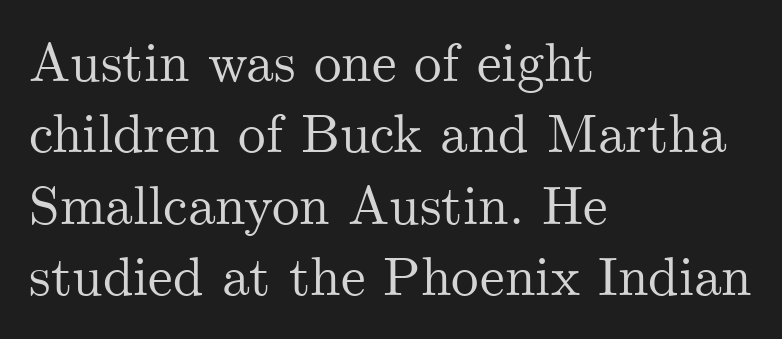
The image shows 55 px serif type, upright; set left-aligned, normal line spacing (1.3x), normal letter spacing, not underlined; medium stroke contrast and a small x-height.
